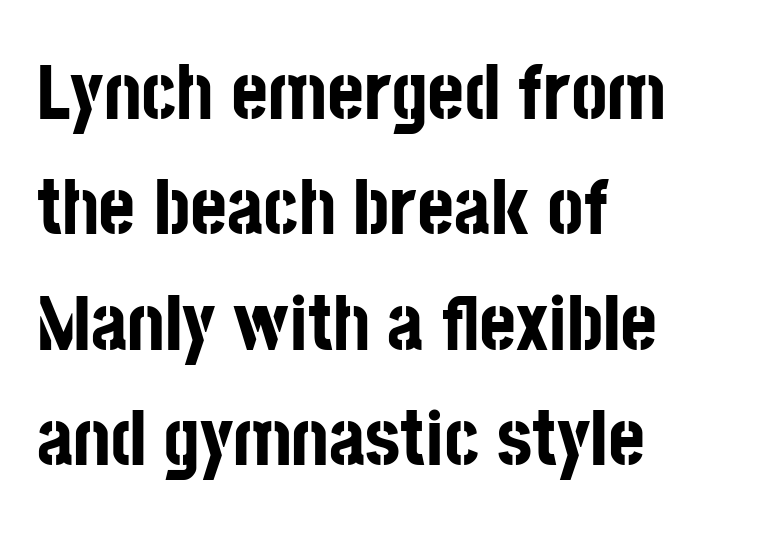
The image shows 79 px bold, condensed sans-serif type, upright; set left-aligned, normal line spacing (1.46x), normal letter spacing, not underlined; low stroke contrast and a large x-height.
